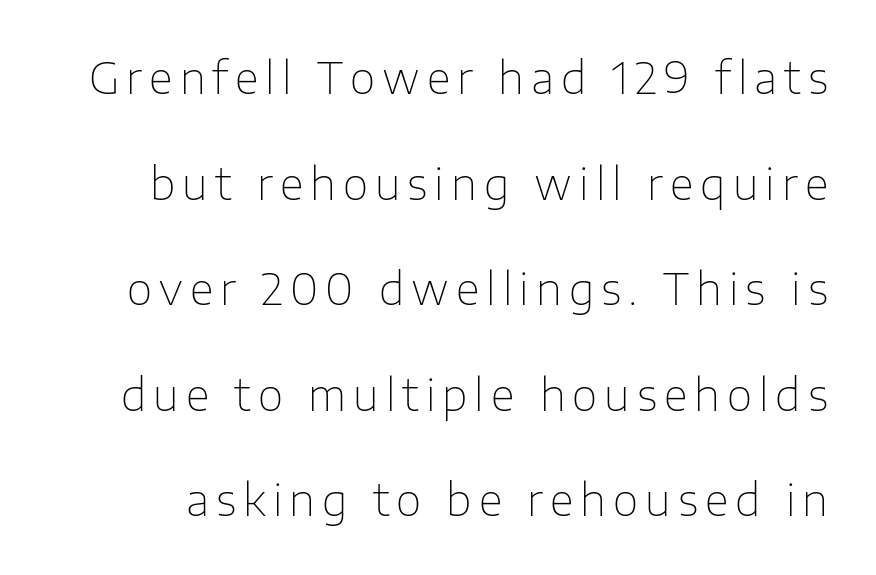
The face used here is proportionally spaced, like ordinary book or web type. Line spacing here is loose. A quiet, ordinary-to-light weight characterises the typeface. Glance below the letters and you will spot only blank space. This sample uses a sans-serif face.
